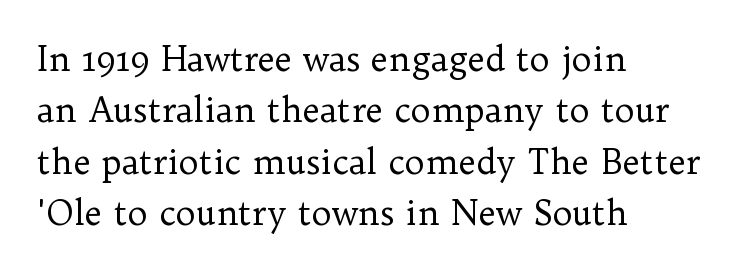
Q: Is the text bold? A: No.
Q: Is the text italic (slanted)? A: No, it is upright.
Q: Is the typeface a serif or a sans-serif typeface? A: Serif.
Q: Is the text underlined? A: No.
Q: How is the paragraph aligned? A: Left-aligned.
Q: Is the spacing between letters normal or unusually wide? A: Normal.
Q: Is the spacing between lines tight, normal or loose? A: Normal.
Q: Width (condensed, normal, or wide)? A: Normal.
Q: Stroke contrast? A: Low.
Q: x-height? A: Medium.
Q: Monospaced? A: No.
